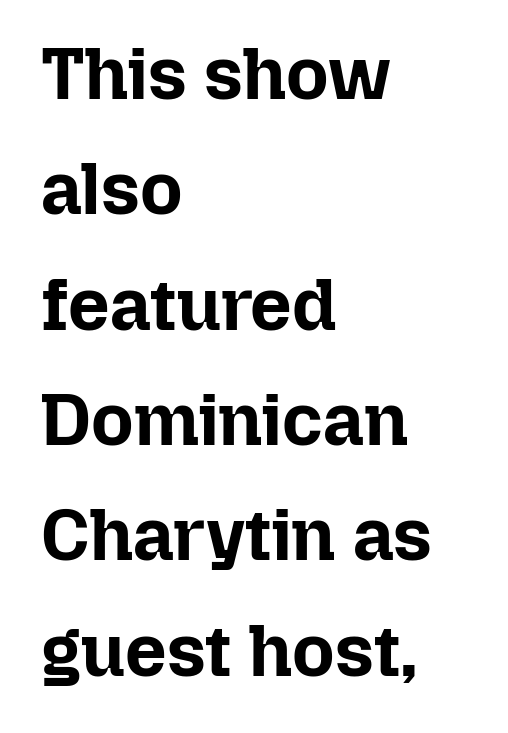
Characters remain perfectly vertical along every line. Caption: multi-line text, flush left, ragged right. Each letter keeps its own natural width here, so spacing adapts to shape. Weight check: bold — yes, fully.
